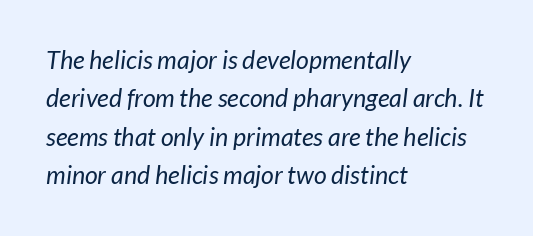
The space beneath each line is pristine and unruled. Layout note: lines flush left. This is not heavy type; no bold has been used. Reading down the column, the eye jumps a familiar distance to each next line.
